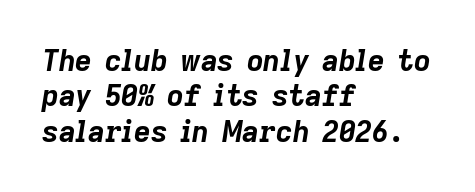
Q: Is the text bold? A: Yes.
Q: Is the text italic (slanted)? A: Yes, it leans right by about 9 degrees.
Q: Is the text underlined? A: No.
Q: How is the paragraph aligned? A: Left-aligned.
Q: Is the spacing between letters normal or unusually wide? A: Normal.
Q: Width (condensed, normal, or wide)? A: Normal.
Q: Stroke contrast? A: Low.
Q: x-height? A: Medium.
Q: Monospaced? A: No.
